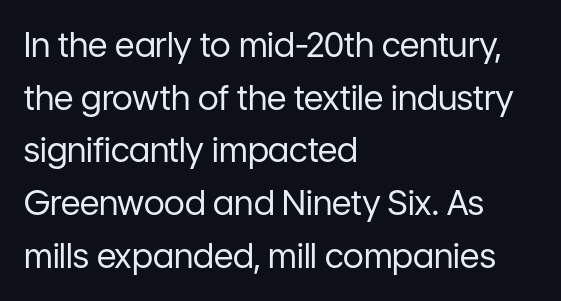
Q: Is the text bold? A: No.
Q: Is the text italic (slanted)? A: No, it is upright.
Q: Is the typeface a serif or a sans-serif typeface? A: Sans-serif.
Q: Is the text underlined? A: No.
Q: How is the paragraph aligned? A: Left-aligned.
Q: Is the spacing between letters normal or unusually wide? A: Normal.
Q: Is the spacing between lines tight, normal or loose? A: Normal.
Q: Width (condensed, normal, or wide)? A: Normal.
Q: Stroke contrast? A: Low.
Q: x-height? A: Medium.
Q: Monospaced? A: No.
